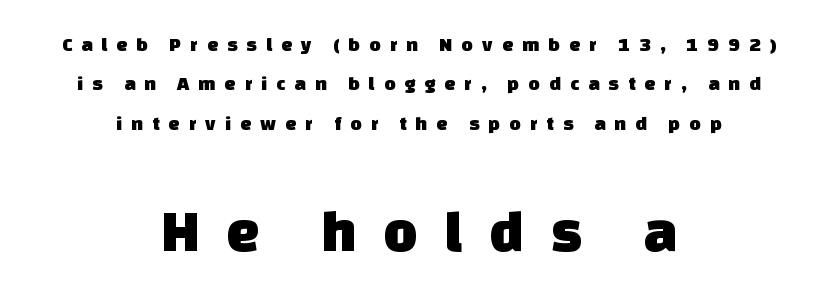
{"serif": "no", "width": "normal", "stroke_contrast": "low", "x_height": "large", "monospaced": "no", "underline": "no", "align": "center", "line_spacing": "loose", "line_spacing_ratio": 1.97, "letter_spacing": "wide", "letter_spacing_em": 0.45, "larger_block": "second", "size_ratio": 2.95, "glyph_px": 59}
